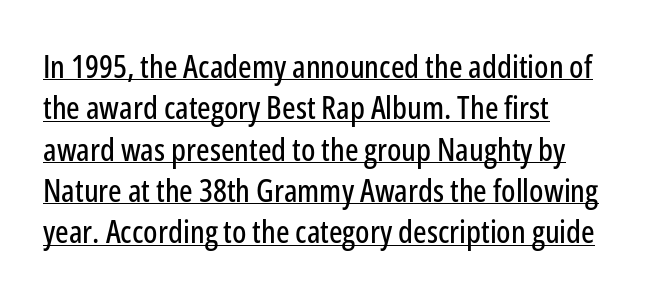
Normally led — the rows are evenly, conventionally spaced. The typeface chosen for these lines omits serifs. Notice how the passage keeps a crisp vertical edge on the left only. The letterforms sit shoulder to shoulder at normal distance.
